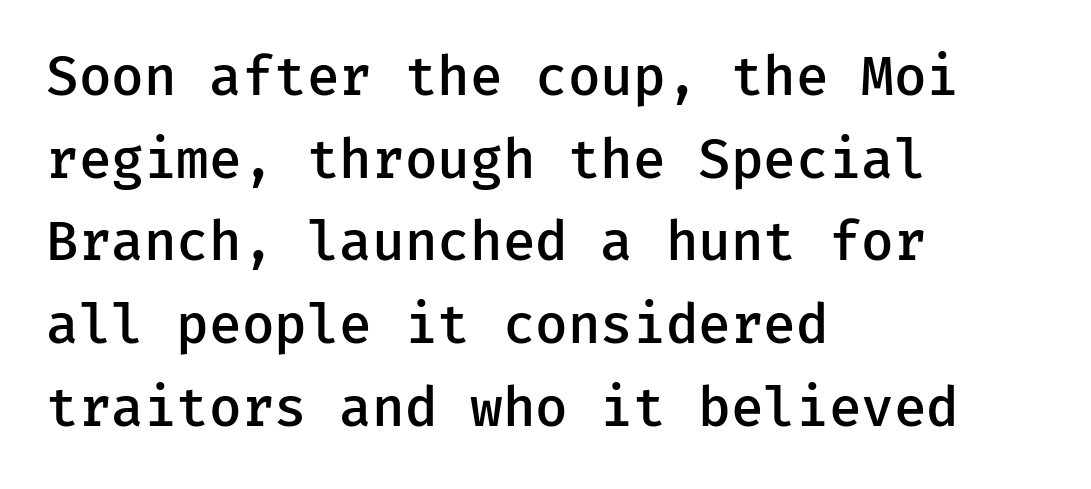
Rows of type keep a routine distance in the vertical direction. Spacing between characters is what you'd get straight out of the box. This rendering uses left alignment, leaving the right contour irregular. Fixed-width glyphs throughout — classic coding-font behaviour. Descenders hang freely into open space. Typesetter's note: demi weight, one step under bold.
